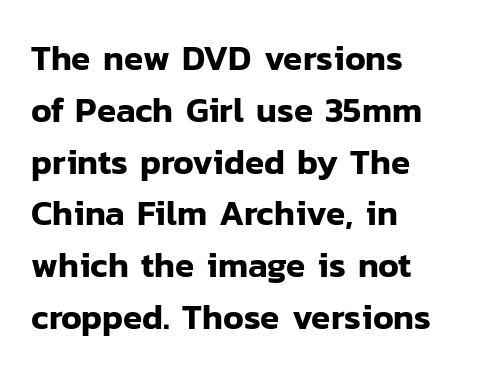
Q: Is the text italic (slanted)? A: No, it is upright.
Q: Is the typeface a serif or a sans-serif typeface? A: Sans-serif.
Q: Is the text underlined? A: No.
Q: How is the paragraph aligned? A: Left-aligned.
Q: Is the spacing between letters normal or unusually wide? A: Normal.
Q: Is the spacing between lines tight, normal or loose? A: Normal.
Q: Width (condensed, normal, or wide)? A: Normal.
Q: Stroke contrast? A: Low.
Q: x-height? A: Medium.
Q: Monospaced? A: No.
